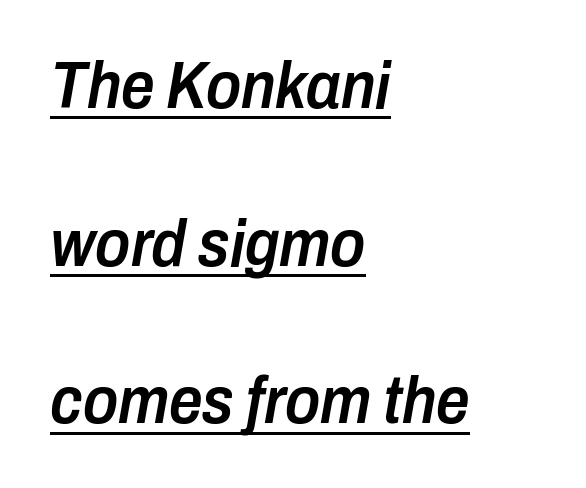
{"italic": "yes", "lean": "right", "slant_degrees": 10, "bold": "semi", "weight": "semibold", "width": "condensed", "stroke_contrast": "low", "x_height": "medium", "monospaced": "no", "underline": "yes", "align": "left", "line_spacing": "loose", "line_spacing_ratio": 2.39, "letter_spacing": "normal", "letter_spacing_em": 0.0, "glyph_px": 66}
